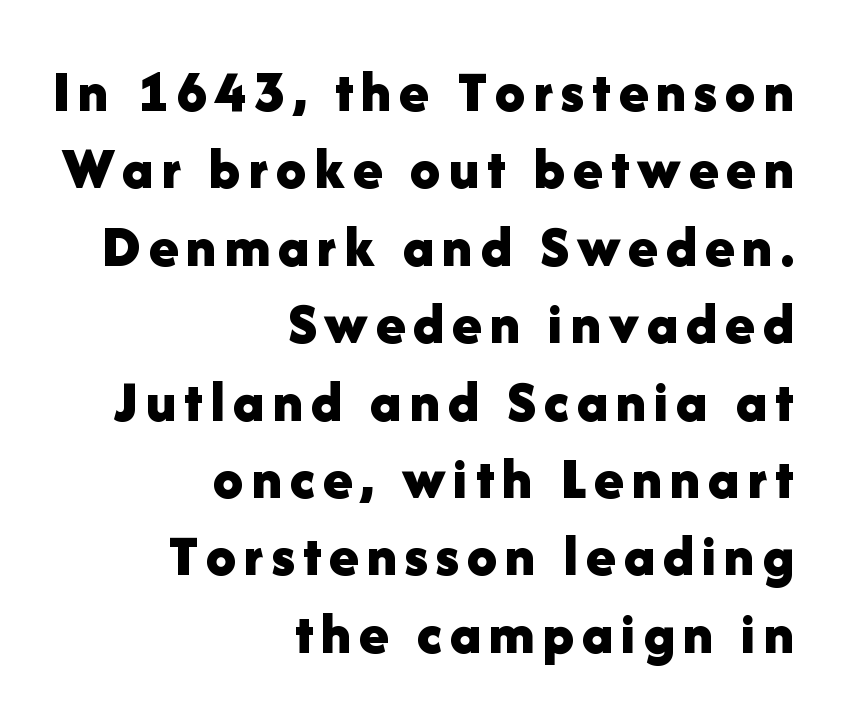
{"serif": "no", "italic": "no", "bold": "yes", "weight": "bold", "width": "normal", "stroke_contrast": "low", "x_height": "medium", "monospaced": "no", "underline": "no", "align": "right", "line_spacing": "normal", "line_spacing_ratio": 1.29, "glyph_px": 60}
